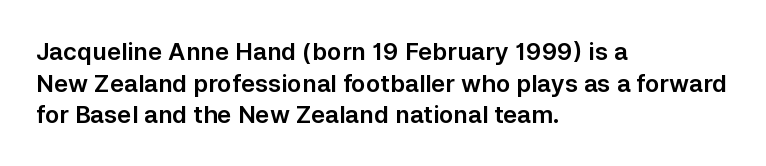
{"italic": "no", "underline": "no", "align": "left", "line_spacing": "normal", "line_spacing_ratio": 1.32, "letter_spacing": "normal", "letter_spacing_em": 0.0, "glyph_px": 24}
